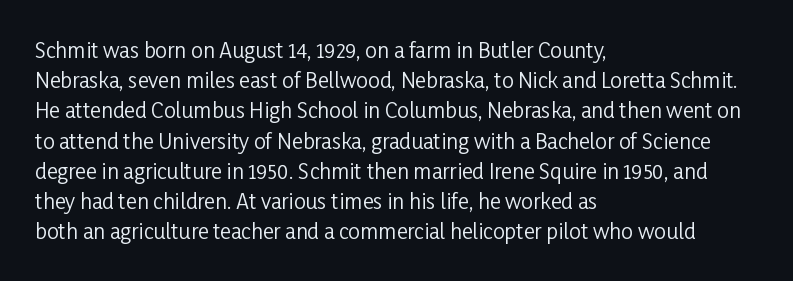
Q: Is the text bold? A: No.
Q: Is the text italic (slanted)? A: No, it is upright.
Q: Is the text underlined? A: No.
Q: How is the paragraph aligned? A: Left-aligned.
Q: Is the spacing between letters normal or unusually wide? A: Normal.
Q: Is the spacing between lines tight, normal or loose? A: Normal.
